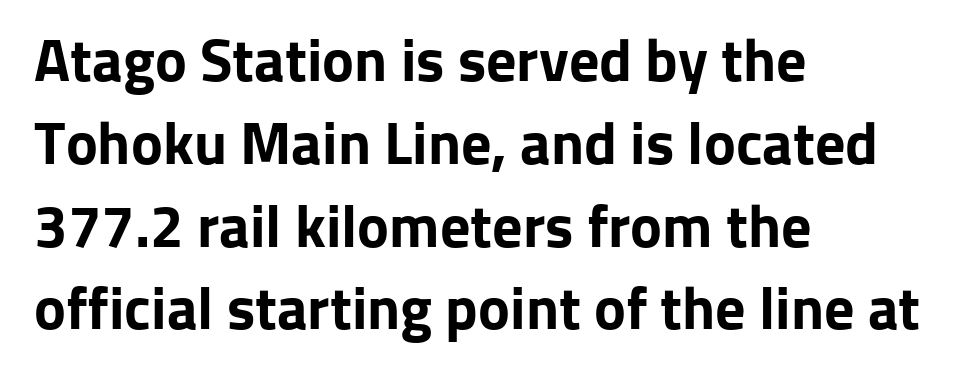
The image shows 60 px bold sans-serif type, upright; set left-aligned, normal line spacing (1.38x), normal letter spacing, not underlined; low stroke contrast and a medium x-height.
